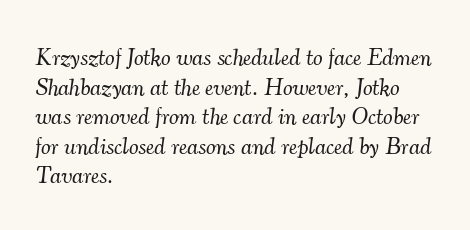
Q: Is the text bold? A: No.
Q: Is the text italic (slanted)? A: Yes, it leans right by about 7 degrees.
Q: Is the text underlined? A: No.
Q: How is the paragraph aligned? A: Left-aligned.
Q: Is the spacing between letters normal or unusually wide? A: Normal.
